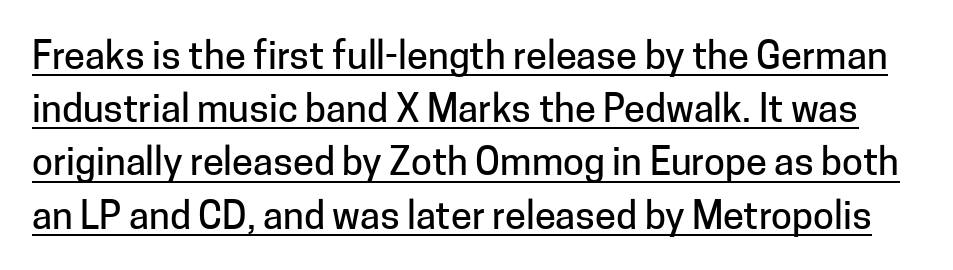
{"serif": "no", "italic": "no", "width": "normal", "stroke_contrast": "low", "x_height": "medium", "monospaced": "no", "underline": "yes", "line_spacing": "normal", "line_spacing_ratio": 1.4, "letter_spacing": "normal", "letter_spacing_em": 0.0, "glyph_px": 38}
